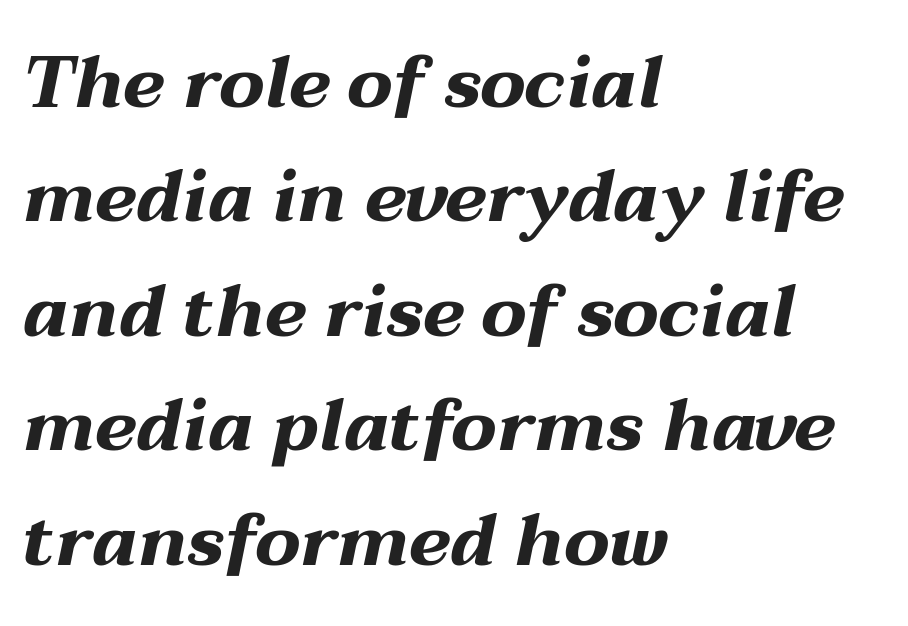
Tracking here is standard; glyphs follow each other at the usual distance. Quick note: underline off. The rendering uses a moderate line-height, typical for paragraphs. The glyphs have the mass of a bold cut.
